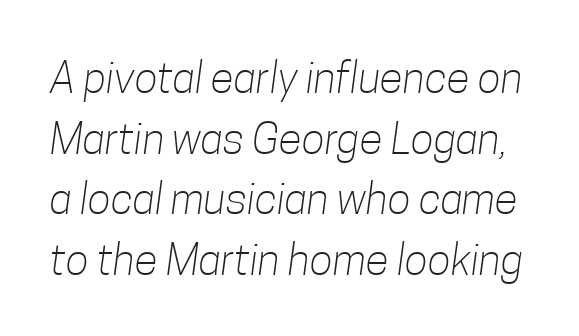
Note: no serifs on the glyphs. Each letter keeps its own natural width here, so spacing adapts to shape. The gaps between neighbouring characters are ordinary and unremarkable. Honestly, the row spacing looks completely unremarkable.
